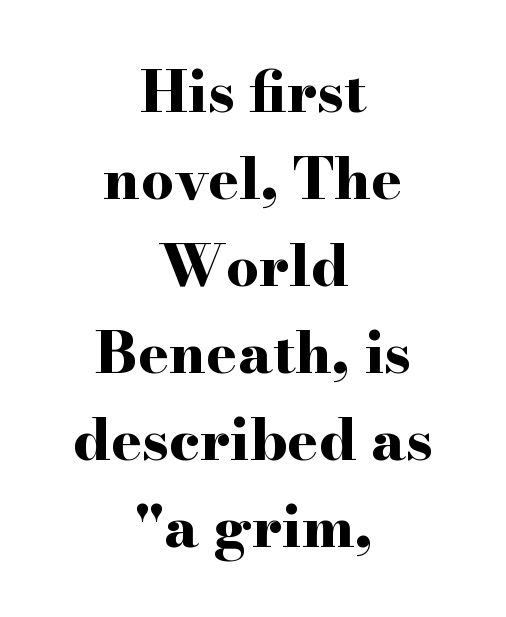
{"serif": "yes", "italic": "no", "bold": "yes", "weight": "bold", "width": "wide", "stroke_contrast": "high", "x_height": "small", "monospaced": "no", "underline": "no", "align": "center", "line_spacing": "normal", "line_spacing_ratio": 1.5, "letter_spacing": "normal", "letter_spacing_em": 0.0, "glyph_px": 58}
